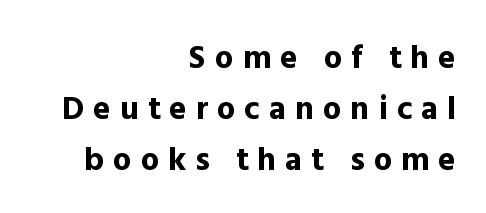
Italic? Not at all — the glyphs are vertical. This rendering employs a face without finishing strokes, i.e., a sans-serif. The line texture is sparse and dotted thanks to wide tracking. Underlining? Definitely not there.
